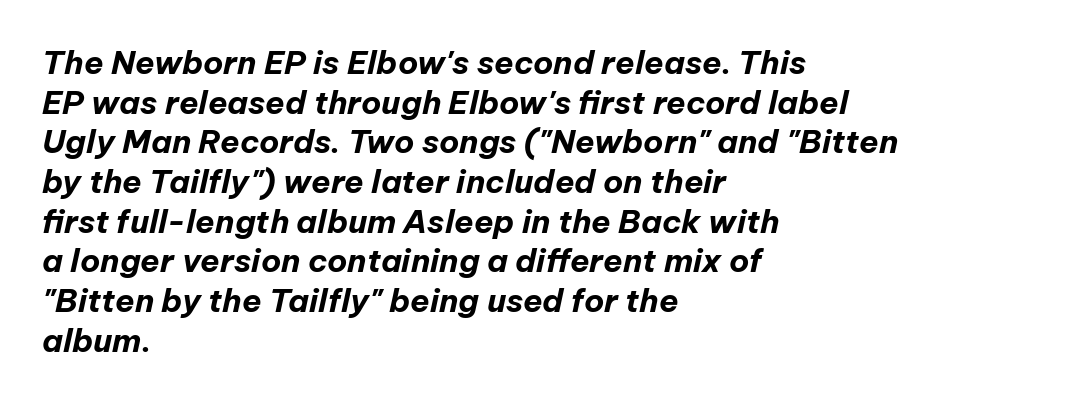
{"italic": "yes", "lean": "right", "slant_degrees": 12, "bold": "yes", "weight": "bold", "width": "normal", "stroke_contrast": "low", "x_height": "medium", "monospaced": "no", "underline": "no", "align": "left", "line_spacing_ratio": 1.24, "letter_spacing": "normal", "letter_spacing_em": 0.0, "glyph_px": 32}
